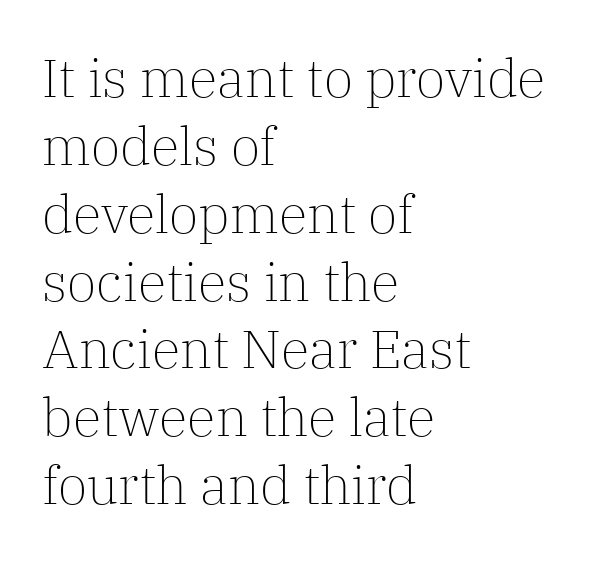
The image shows 53 px light serif type, upright; set left-aligned, normal line spacing (1.28x), normal letter spacing, not underlined; low stroke contrast and a medium x-height.
